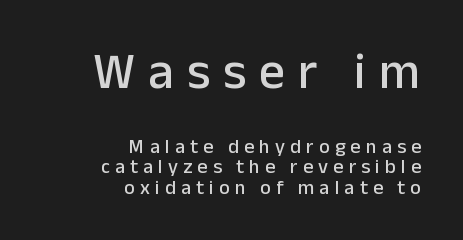
{"serif": "no", "italic": "no", "width": "normal", "stroke_contrast": "low", "x_height": "medium", "monospaced": "no", "underline": "no", "align": "right", "line_spacing": "tight", "line_spacing_ratio": 1.02, "letter_spacing": "wide", "letter_spacing_em": 0.26, "larger_block": "first", "size_ratio": 2.55, "glyph_px": 51}
